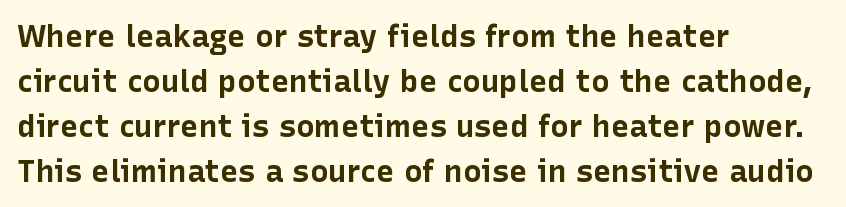
Plain, unruled lines of type. Honestly, the row spacing looks completely unremarkable. Heavy, bold letterforms. No italicization has been applied; the sample stays upright. The face used here is proportionally spaced, like ordinary book or web type. The gaps between neighbouring characters are ordinary and unremarkable.
